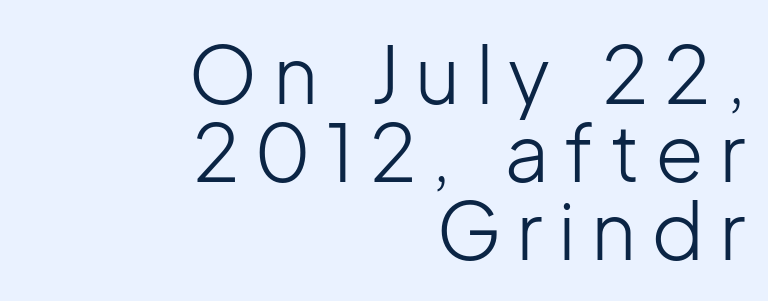
A typesetter would call this leading minimal, almost set solid. Stroke terminals: plain, sans-serif. Nobody drew a line under any word here. These lines are rendered in a variable-pitch font.
